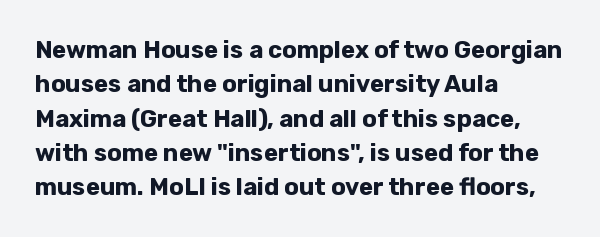
The passage shown is emphatically bold. The space directly below the letters is spotless. Italic? Not at all — the glyphs are vertical. The block of text has a typical density, with ordinary space between rows.
